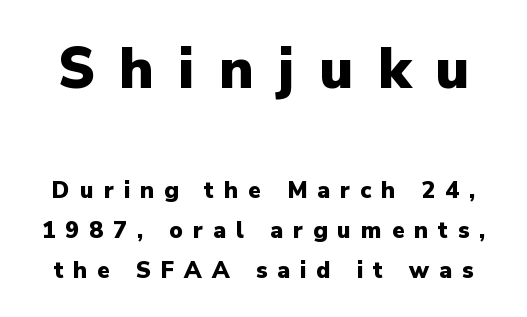
Visually, the top section dominates because its glyphs are scaled up. Upright lettering throughout. How are the letters spaced? Widely, with obvious added tracking. The passage shown is typeset with a sans-serif family. Clear beneath every line of the passage.
